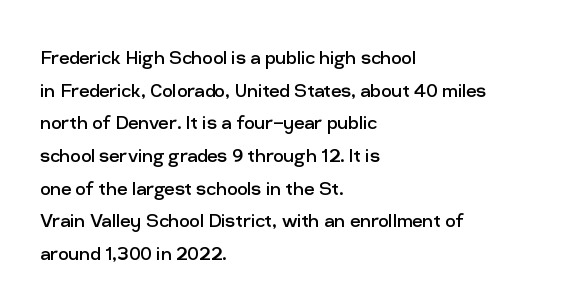
{"italic": "no", "bold": "no", "underline": "no", "align": "left", "line_spacing": "normal", "line_spacing_ratio": 1.42, "letter_spacing": "normal", "letter_spacing_em": 0.0, "glyph_px": 23}
